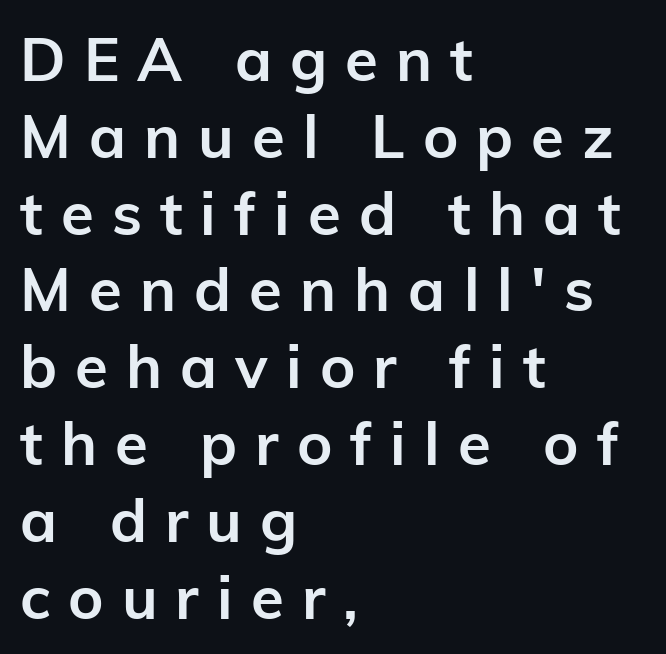
{"serif": "no", "italic": "no", "bold": "yes", "weight": "semibold", "width": "normal", "stroke_contrast": "low", "x_height": "medium", "monospaced": "no", "underline": "no", "align": "left", "line_spacing": "normal", "line_spacing_ratio": 1.28, "letter_spacing": "wide", "letter_spacing_em": 0.3, "glyph_px": 60}
